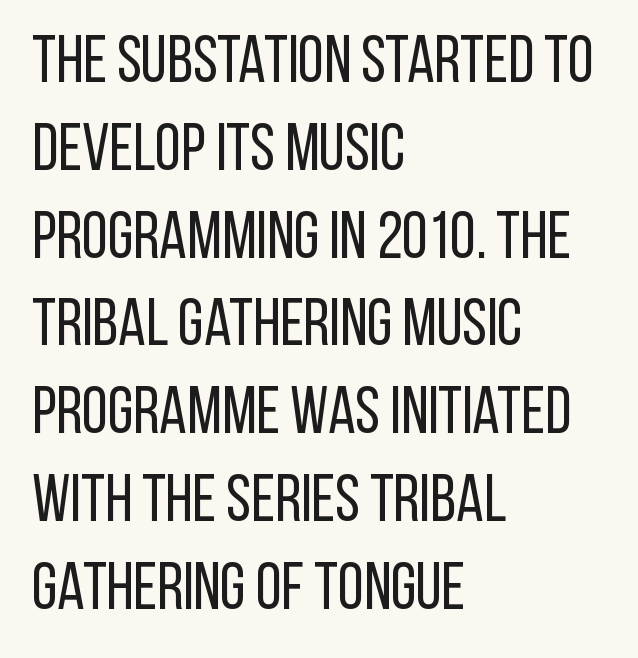
Q: Is the text bold? A: No.
Q: Is the text italic (slanted)? A: No, it is upright.
Q: Is the typeface a serif or a sans-serif typeface? A: Sans-serif.
Q: Is the text underlined? A: No.
Q: How is the paragraph aligned? A: Left-aligned.
Q: Is the spacing between letters normal or unusually wide? A: Normal.
Q: Is the spacing between lines tight, normal or loose? A: Normal.
Q: Width (condensed, normal, or wide)? A: Condensed.
Q: Stroke contrast? A: Low.
Q: x-height? A: Large.
Q: Monospaced? A: No.
